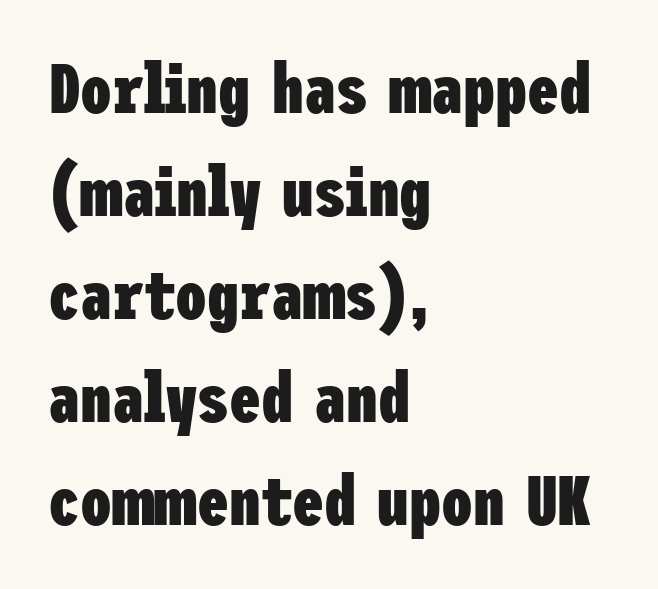
Rows of type keep a routine distance in the vertical direction. Quick note: underline off. The setting favours the left margin, as ordinary paragraphs usually do. This rendering employs a face without finishing strokes, i.e., a sans-serif. Is the letter spacing exaggerated? No — it looks like the ordinary default. Quick note: not italic, upright.
